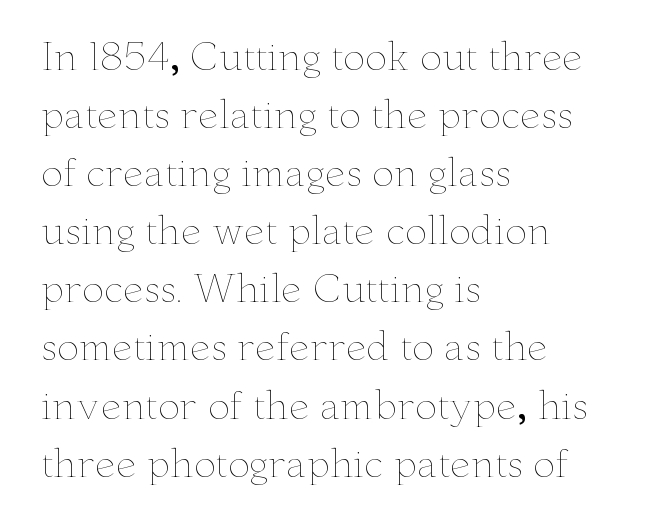
{"italic": "no", "bold": "no", "weight": "thin", "width": "wide", "stroke_contrast": "low", "x_height": "small", "monospaced": "no", "underline": "no", "align": "left", "line_spacing": "normal", "line_spacing_ratio": 1.57, "letter_spacing": "normal", "letter_spacing_em": 0.0, "glyph_px": 37}
